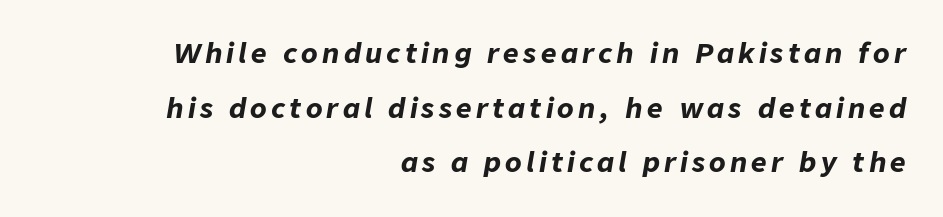
Q: Is the text bold? A: Yes.
Q: Is the text italic (slanted)? A: Yes, it leans right by about 9 degrees.
Q: Is the text underlined? A: No.
Q: How is the paragraph aligned? A: Right-aligned.
Q: Is the spacing between lines tight, normal or loose? A: Loose.
